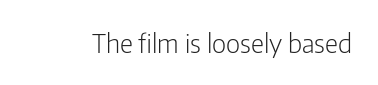
{"italic": "no", "bold": "no", "underline": "no", "letter_spacing": "normal", "letter_spacing_em": 0.0, "glyph_px": 26}
